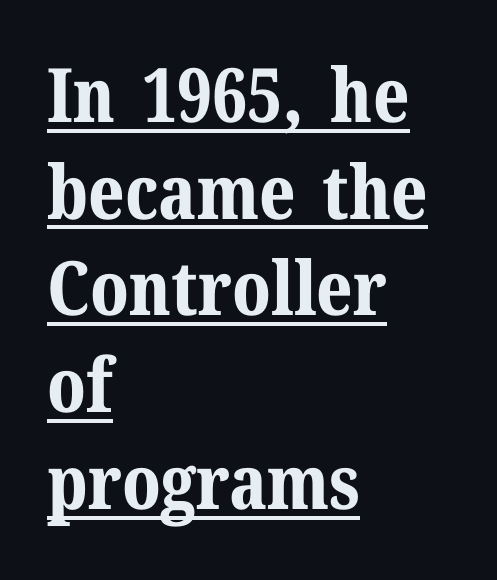
{"serif": "yes", "italic": "no", "bold": "yes", "weight": "bold", "width": "normal", "stroke_contrast": "medium", "x_height": "medium", "monospaced": "no", "underline": "yes", "align": "left", "line_spacing": "normal", "line_spacing_ratio": 1.29, "letter_spacing": "normal", "letter_spacing_em": 0.0, "glyph_px": 75}
